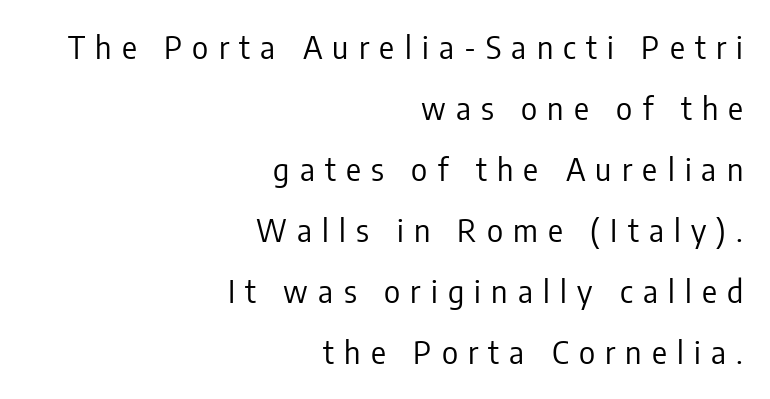
{"serif": "no", "italic": "no", "bold": "no", "weight": "regular", "width": "condensed", "stroke_contrast": "low", "x_height": "medium", "monospaced": "no", "underline": "no", "align": "right", "line_spacing": "loose", "line_spacing_ratio": 1.97, "letter_spacing": "wide", "letter_spacing_em": 0.33, "glyph_px": 31}
